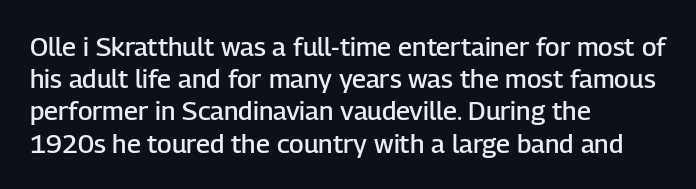
Q: Is the text bold? A: Semi-bold.
Q: Is the text italic (slanted)? A: No, it is upright.
Q: Is the text underlined? A: No.
Q: How is the paragraph aligned? A: Left-aligned.
Q: Is the spacing between letters normal or unusually wide? A: Normal.
